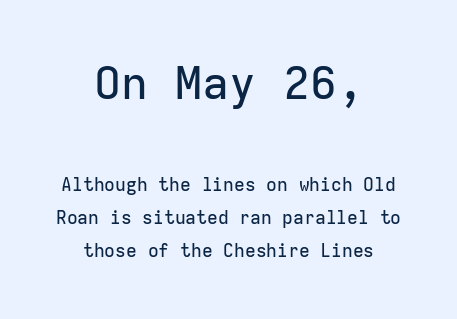
The image shows 45 px sans-serif type, upright, monospaced; set centered, line spacing 1.83x, normal letter spacing, not underlined; the first (top) block is 2.5x larger; low stroke contrast and a medium x-height.
